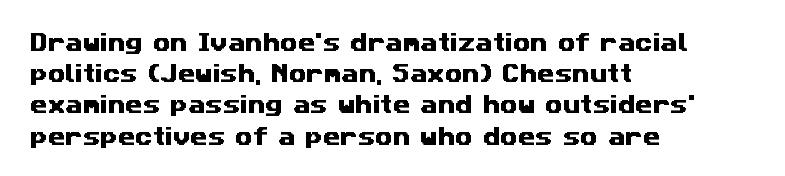
The image shows 20 px text type; set left-aligned, normal line spacing (1.56x), normal letter spacing, not underlined.
